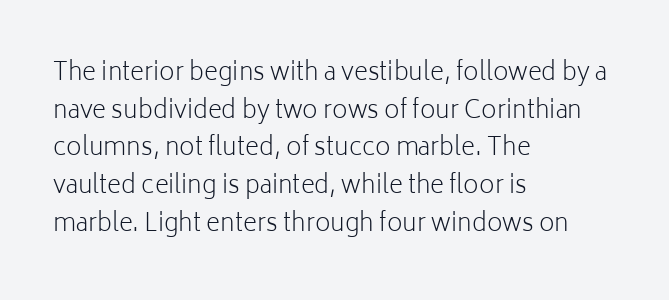
The image shows 24 px text type, upright; set left-aligned, normal line spacing (1.57x), normal letter spacing, not underlined.
